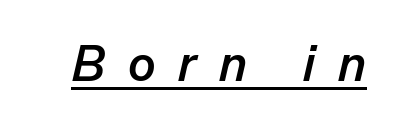
Q: Is the text bold? A: Yes.
Q: Is the text italic (slanted)? A: Yes, it leans right by about 13 degrees.
Q: Is the text underlined? A: Yes.
Q: Is the spacing between letters normal or unusually wide? A: Unusually wide.
Q: Width (condensed, normal, or wide)? A: Normal.
Q: Stroke contrast? A: Low.
Q: x-height? A: Medium.
Q: Monospaced? A: No.
